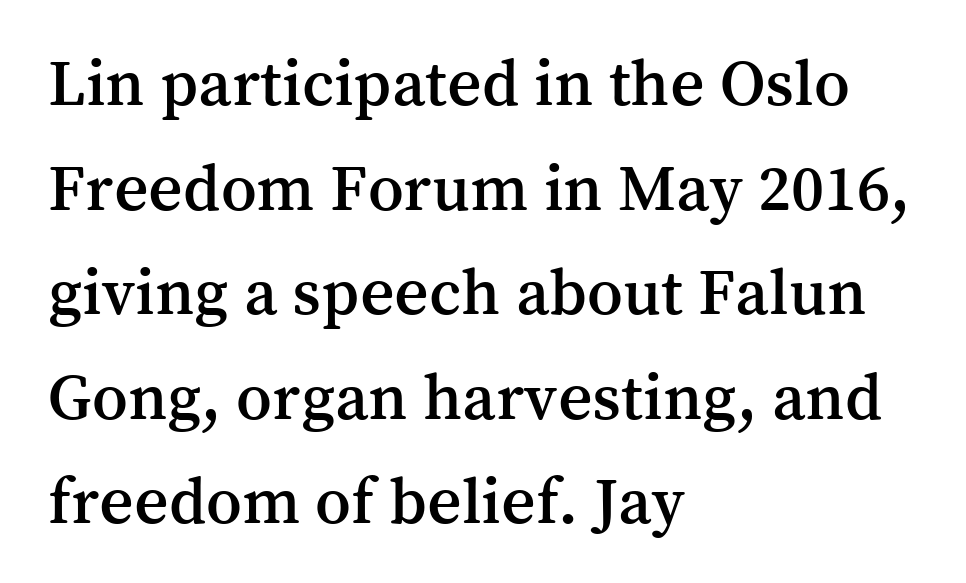
The image shows 67 px serif type, upright; set left-aligned, normal line spacing (1.56x), normal letter spacing, not underlined; medium stroke contrast and a medium x-height.
